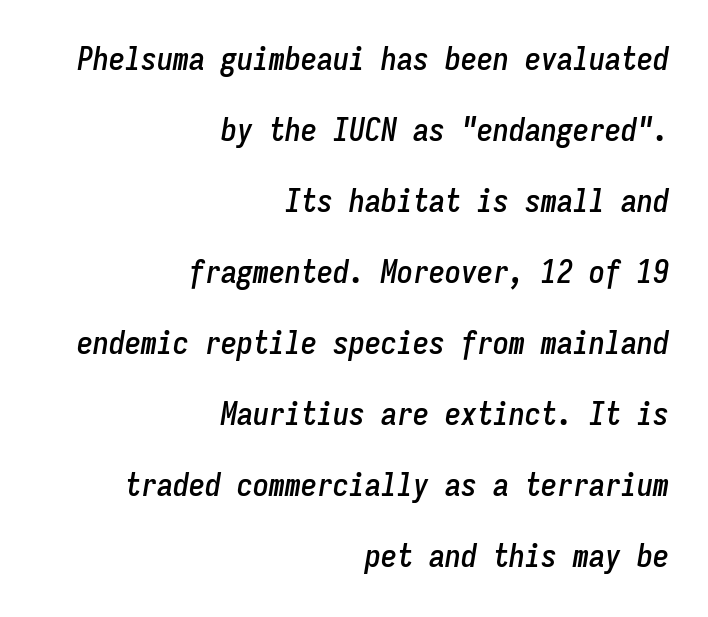
The image shows 32 px condensed type, italic (leaning right), monospaced; set right-aligned, loose line spacing (2.22x), normal letter spacing, not underlined; low stroke contrast and a medium x-height.
